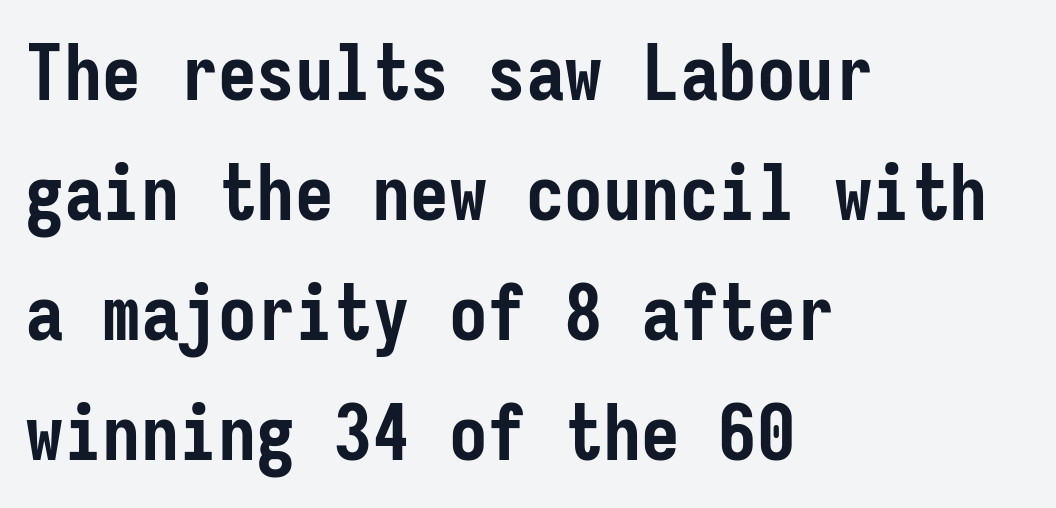
Q: Is the text bold? A: Yes.
Q: Is the text italic (slanted)? A: No, it is upright.
Q: Is the typeface a serif or a sans-serif typeface? A: Sans-serif.
Q: Is the text underlined? A: No.
Q: How is the paragraph aligned? A: Left-aligned.
Q: Is the spacing between letters normal or unusually wide? A: Normal.
Q: Is the spacing between lines tight, normal or loose? A: Normal.
Q: Width (condensed, normal, or wide)? A: Condensed.
Q: Stroke contrast? A: Low.
Q: x-height? A: Medium.
Q: Monospaced? A: Yes.
